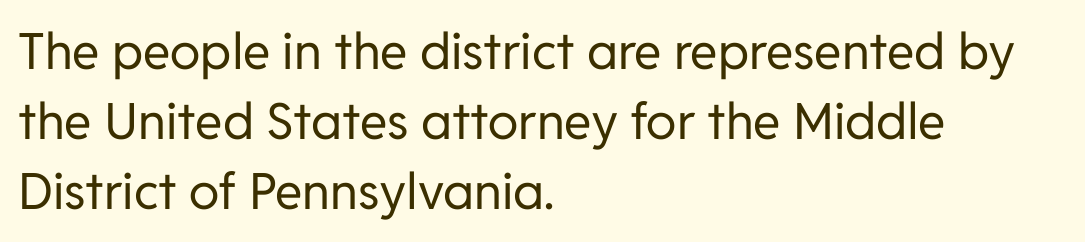
Q: Is the text bold? A: No.
Q: Is the text italic (slanted)? A: No, it is upright.
Q: Is the typeface a serif or a sans-serif typeface? A: Sans-serif.
Q: Is the text underlined? A: No.
Q: How is the paragraph aligned? A: Left-aligned.
Q: Is the spacing between letters normal or unusually wide? A: Normal.
Q: Is the spacing between lines tight, normal or loose? A: Normal.
Q: Width (condensed, normal, or wide)? A: Normal.
Q: Stroke contrast? A: Low.
Q: x-height? A: Medium.
Q: Monospaced? A: No.
